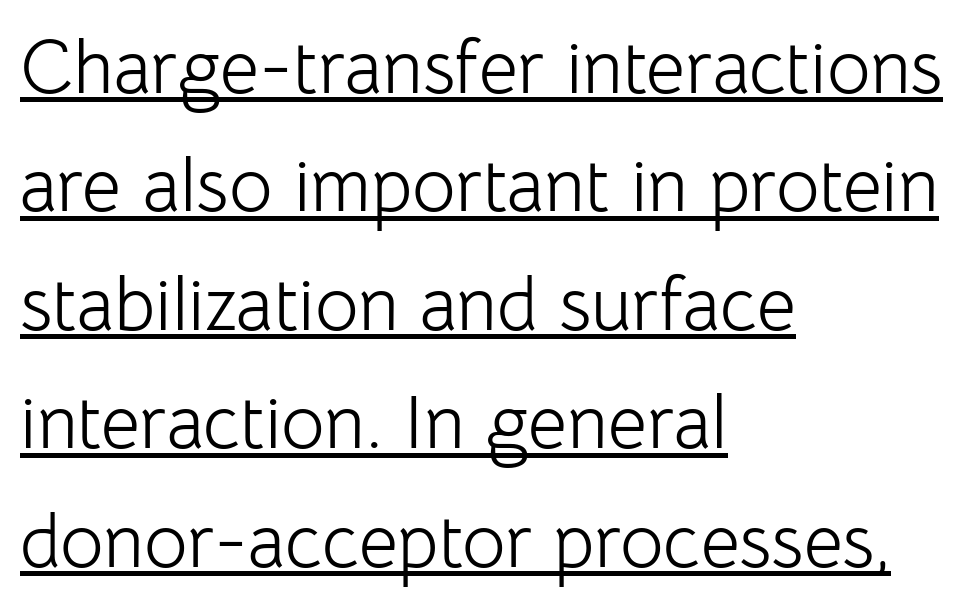
The image shows 75 px light sans-serif type, upright; set left-aligned, normal line spacing (1.58x), normal letter spacing, underlined; low stroke contrast and a medium x-height.
